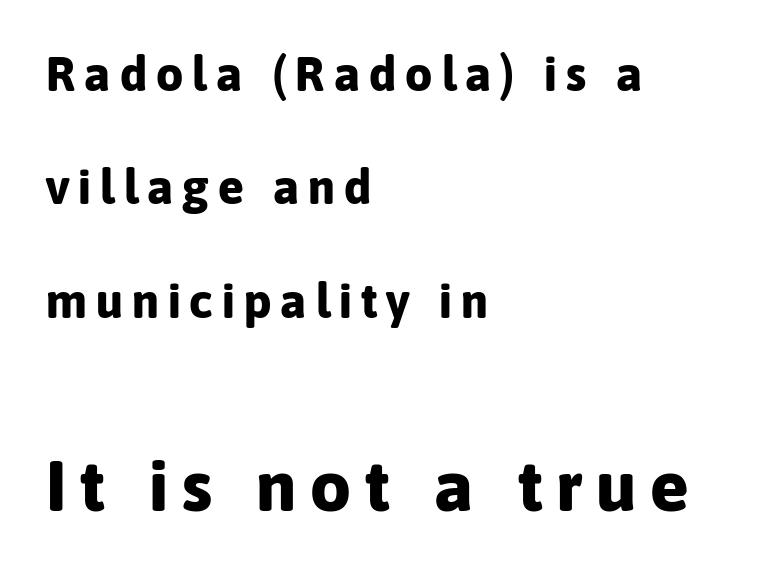
The image shows 72 px bold sans-serif type, upright; set left-aligned, loose line spacing (2.36x), not underlined; the second (bottom) block is 1.5x larger; low stroke contrast and a medium x-height.
